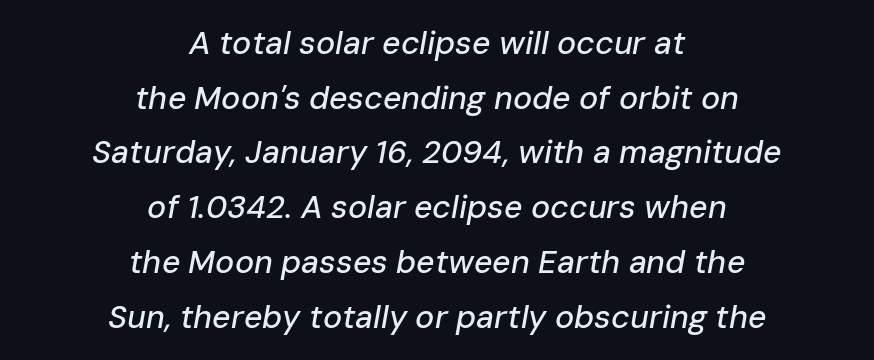
The glyphs are unaccompanied by any horizontal stroke below them. This sample uses an oblique cut, with every glyph tilted off the vertical. Proportional: the letters do not fall into vertical columns. The lines in this sample share a center point and differ in where they start and stop.
